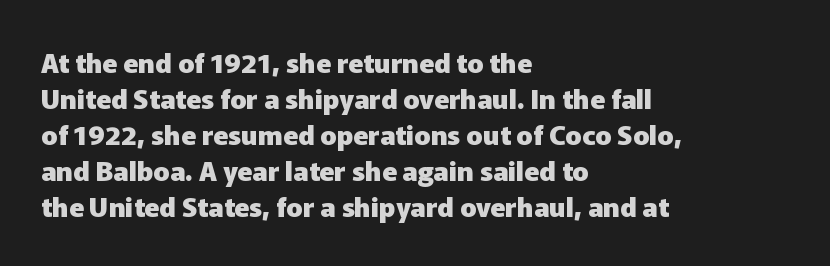
The image shows 27 px bold type, upright; set left-aligned, normal line spacing (1.33x), normal letter spacing, not underlined.
